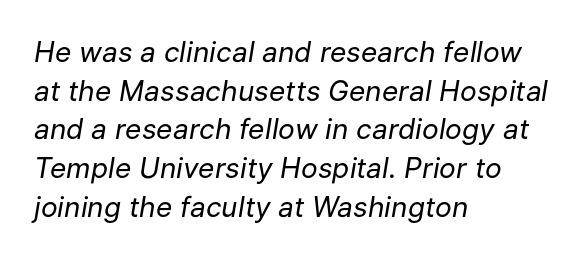
{"italic": "yes", "lean": "right", "slant_degrees": 9, "bold": "no", "weight": "regular", "width": "normal", "stroke_contrast": "low", "x_height": "medium", "monospaced": "no", "underline": "no", "align": "left", "line_spacing": "normal", "line_spacing_ratio": 1.38, "letter_spacing": "normal", "letter_spacing_em": 0.0, "glyph_px": 28}
